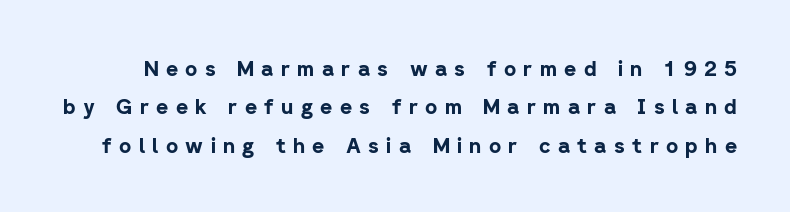
The image shows 21 px bold type, upright; set line spacing 1.83x, unusually wide letter spacing (+0.35 em), not underlined.
